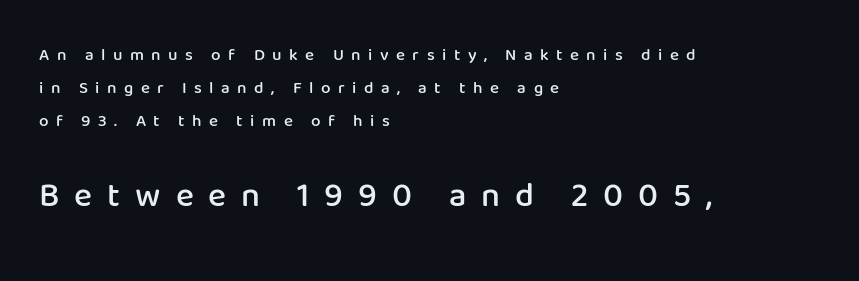
{"serif": "no", "italic": "no", "bold": "semi", "weight": "semibold", "width": "normal", "stroke_contrast": "low", "x_height": "medium", "monospaced": "no", "underline": "no", "align": "left", "line_spacing": "loose", "line_spacing_ratio": 1.93, "letter_spacing": "wide", "letter_spacing_em": 0.44, "larger_block": "second", "size_ratio": 2.0, "glyph_px": 34}
